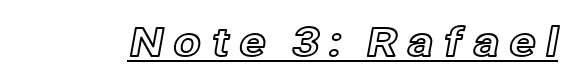
{"width": "normal", "x_height": "medium", "monospaced": "no", "underline": "yes", "letter_spacing": "wide", "letter_spacing_em": 0.23, "glyph_px": 40}
